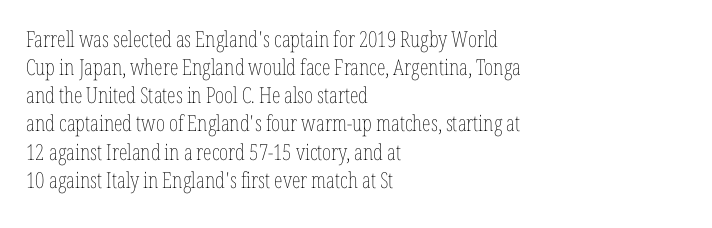
Normally led — the rows are evenly, conventionally spaced. Underlining? Definitely not there. The axis of the letterforms is exactly vertical. The passage is arranged the way most books set body copy — flush left. Default kerning and tracking; the words read as compact shapes.
